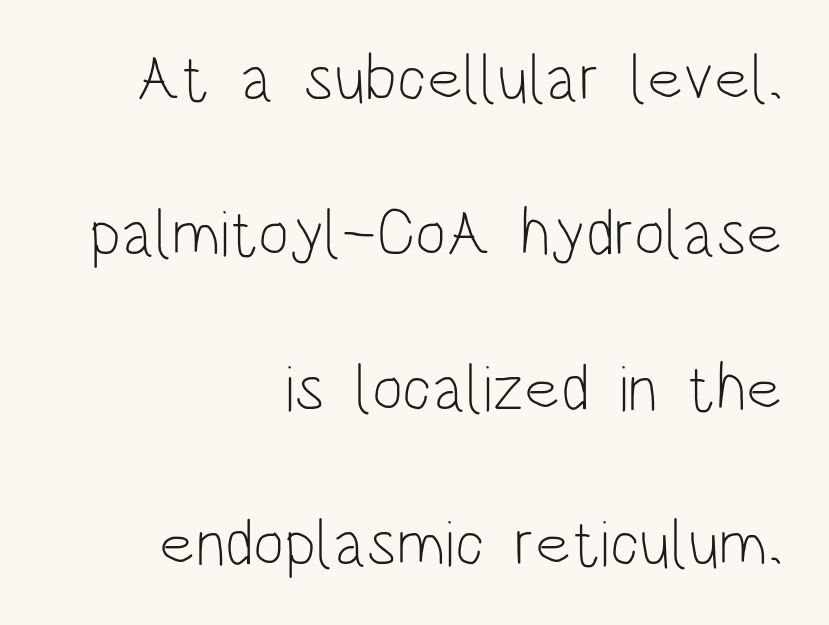
The image shows 66 px light, condensed sans-serif type, upright; set right-aligned, loose line spacing (2.35x), normal letter spacing, not underlined; low stroke contrast and a large x-height.
